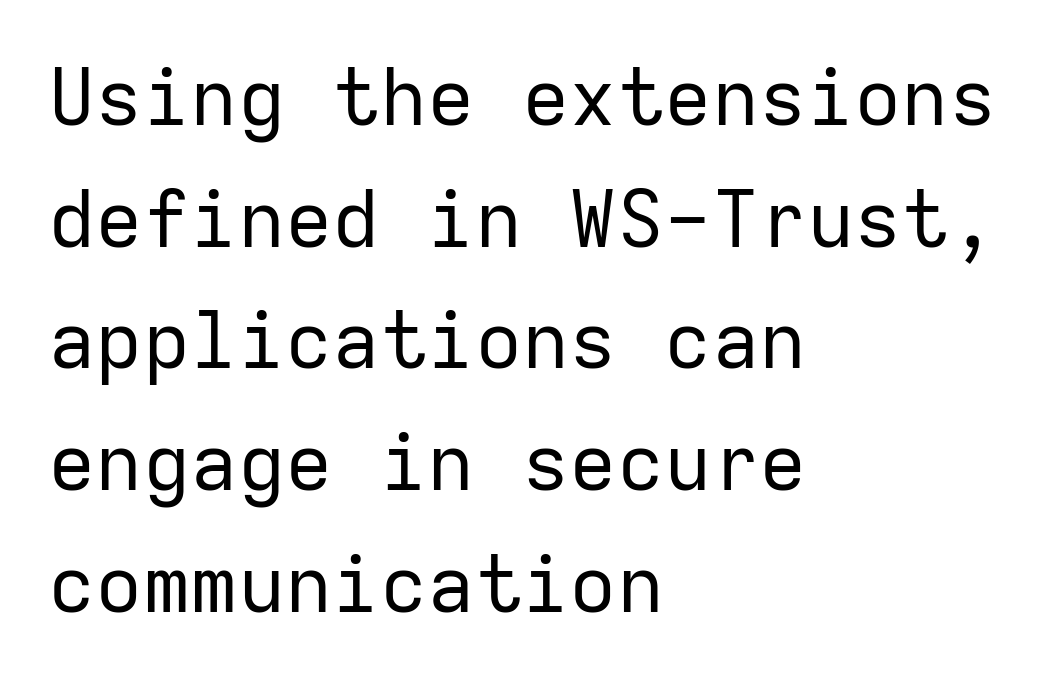
{"serif": "no", "italic": "no", "bold": "no", "weight": "regular", "width": "normal", "stroke_contrast": "low", "x_height": "medium", "monospaced": "yes", "underline": "no", "align": "left", "line_spacing": "normal", "line_spacing_ratio": 1.54, "letter_spacing": "normal", "letter_spacing_em": 0.0, "glyph_px": 79}
